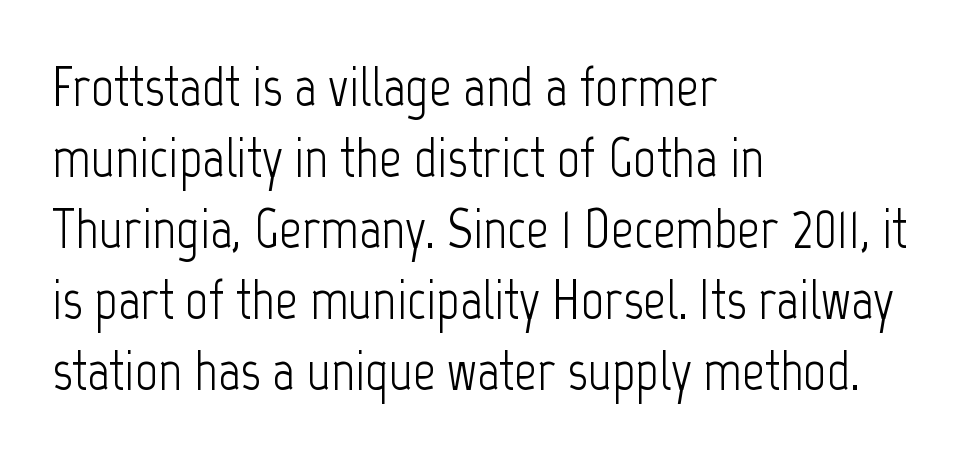
The image shows 56 px light, condensed sans-serif type, upright; set left-aligned, normal line spacing (1.27x), normal letter spacing, not underlined; low stroke contrast and a medium x-height.
